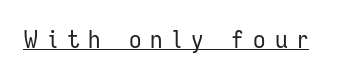
{"italic": "no", "bold": "no", "underline": "yes", "letter_spacing": "wide", "letter_spacing_em": 0.37, "glyph_px": 25}
